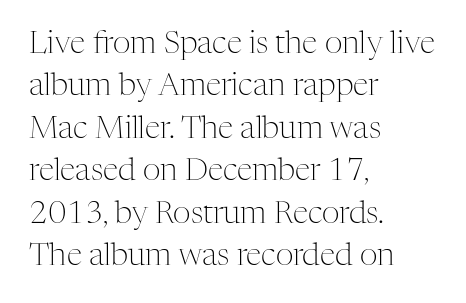
The image shows 31 px light serif type, upright; set left-aligned, normal line spacing (1.37x), normal letter spacing, not underlined; medium stroke contrast and a medium x-height.
